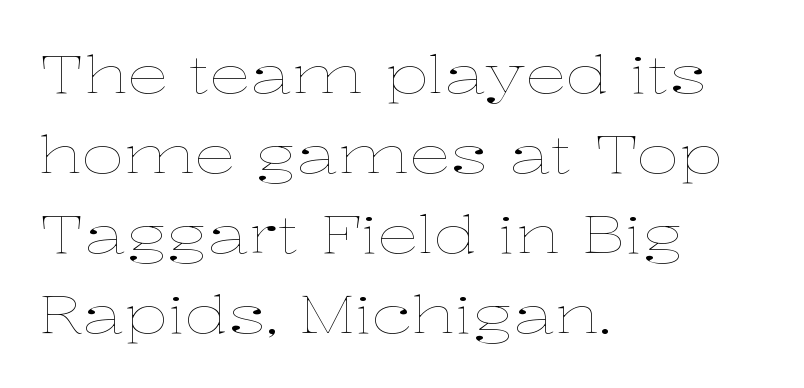
The rag falls on the right side of this text block. Just letters on the line, the space beneath them empty. This is roman type, the default non-slanted kind. The letterforms sit shoulder to shoulder at normal distance. The block of text has a typical density, with ordinary space between rows. Each letter keeps its own natural width here, so spacing adapts to shape.
